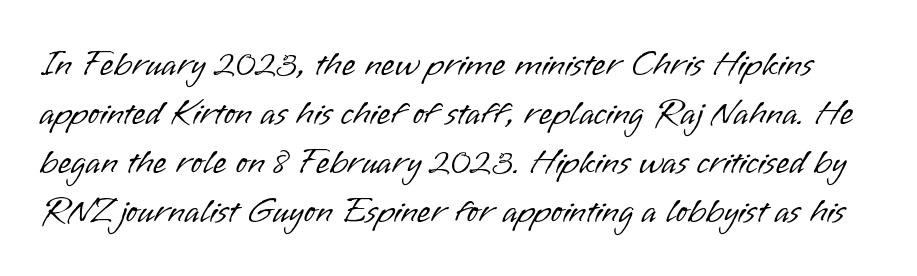
Q: Is the text bold? A: No.
Q: Is the text italic (slanted)? A: Yes.
Q: Is the typeface a serif or a sans-serif typeface? A: Sans-serif.
Q: Is the text underlined? A: No.
Q: Is the spacing between letters normal or unusually wide? A: Normal.
Q: Is the spacing between lines tight, normal or loose? A: Normal.
Q: Width (condensed, normal, or wide)? A: Normal.
Q: Stroke contrast? A: Low.
Q: x-height? A: Small.
Q: Monospaced? A: No.
